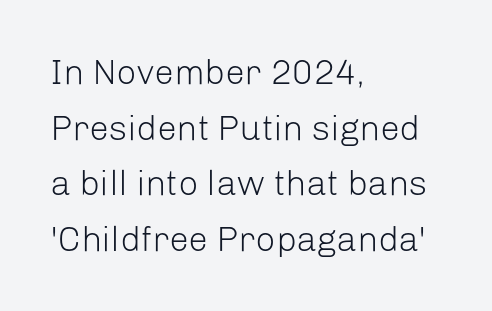
{"serif": "no", "italic": "no", "bold": "no", "weight": "light", "width": "normal", "stroke_contrast": "low", "x_height": "medium", "monospaced": "no", "underline": "no", "align": "left", "line_spacing": "normal", "line_spacing_ratio": 1.59, "letter_spacing": "normal", "letter_spacing_em": 0.0, "glyph_px": 35}
